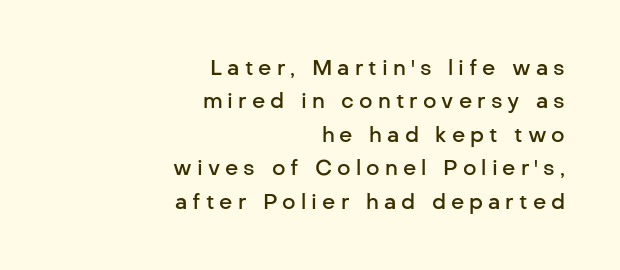
Display-style spreading of the glyphs; the letterfit is very open. The rendering anchors every line to the right-hand side. Clear beneath every line of the passage. Unlike italic type, these characters show no tilt at all. What's the leading like? Ordinary, nothing unusual.
